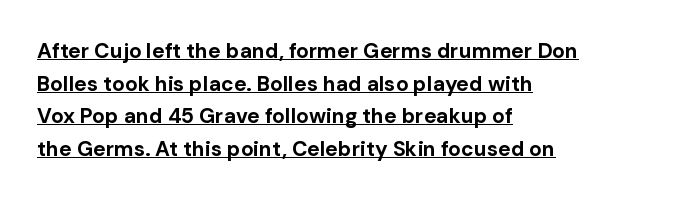
The image shows 21 px bold type, upright; set left-aligned, normal line spacing (1.55x), normal letter spacing, underlined.
